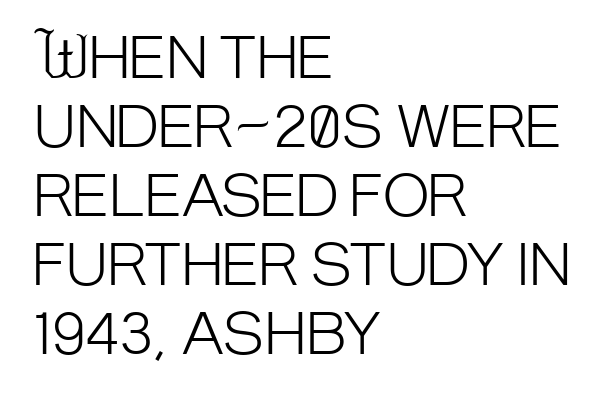
Q: Is the text bold? A: No.
Q: Is the text italic (slanted)? A: No, it is upright.
Q: Is the typeface a serif or a sans-serif typeface? A: Sans-serif.
Q: Is the text underlined? A: No.
Q: How is the paragraph aligned? A: Left-aligned.
Q: Is the spacing between letters normal or unusually wide? A: Normal.
Q: Width (condensed, normal, or wide)? A: Condensed.
Q: Stroke contrast? A: Low.
Q: x-height? A: Large.
Q: Monospaced? A: No.
